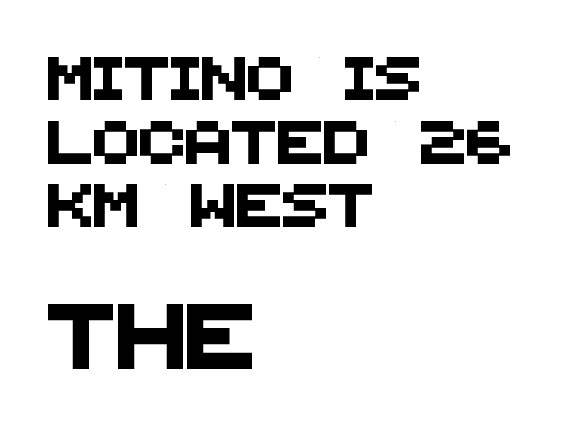
Look at the tracking — it's just the regular setting, nothing added. Is there much room between lines? A standard amount, neither cramped nor airy. I'd call this a sans setting — the letters go barefoot. Typesetter's note — lower block bumped up in size, upper block left smaller. Words float on clear page, feet unadorned. Looks like regular typesetting: each glyph gets only the width it needs.
